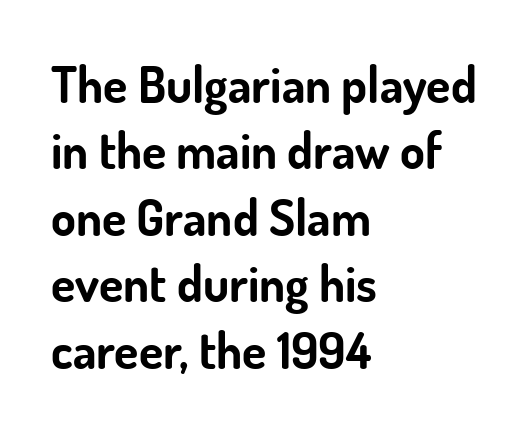
Q: Is the text bold? A: Yes.
Q: Is the text italic (slanted)? A: No, it is upright.
Q: Is the typeface a serif or a sans-serif typeface? A: Sans-serif.
Q: Is the text underlined? A: No.
Q: How is the paragraph aligned? A: Left-aligned.
Q: Is the spacing between letters normal or unusually wide? A: Normal.
Q: Is the spacing between lines tight, normal or loose? A: Normal.
Q: Width (condensed, normal, or wide)? A: Normal.
Q: Stroke contrast? A: Low.
Q: x-height? A: Small.
Q: Monospaced? A: No.
